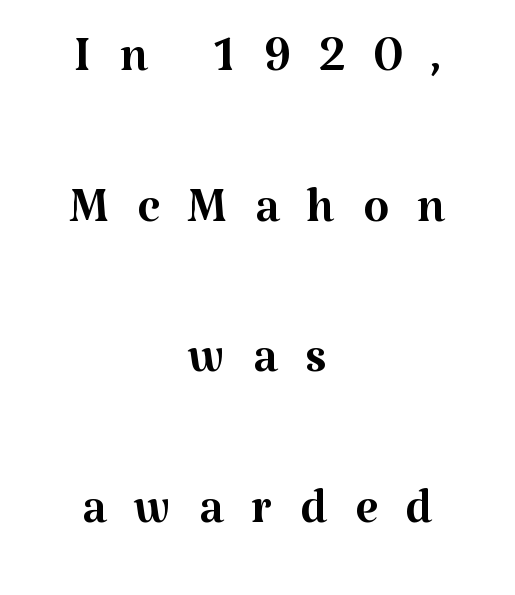
{"serif": "yes", "italic": "no", "bold": "no", "weight": "regular", "width": "normal", "stroke_contrast": "medium", "x_height": "medium", "monospaced": "no", "underline": "no", "align": "center", "line_spacing": "loose", "line_spacing_ratio": 2.25, "letter_spacing": "wide", "letter_spacing_em": 0.41, "glyph_px": 67}
